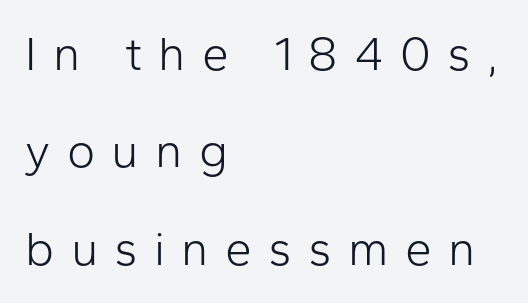
Q: Is the text bold? A: No.
Q: Is the text italic (slanted)? A: No, it is upright.
Q: Is the typeface a serif or a sans-serif typeface? A: Sans-serif.
Q: Is the text underlined? A: No.
Q: How is the paragraph aligned? A: Left-aligned.
Q: Is the spacing between letters normal or unusually wide? A: Unusually wide.
Q: Is the spacing between lines tight, normal or loose? A: Loose.
Q: Width (condensed, normal, or wide)? A: Normal.
Q: Stroke contrast? A: Low.
Q: x-height? A: Medium.
Q: Monospaced? A: No.
